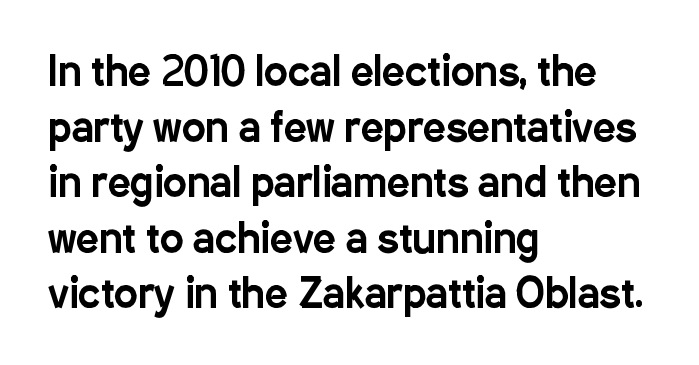
The font's upright variant was chosen for this text. Observe the ordinary spacing: letters are neighbours, not strangers. Normally led — the rows are evenly, conventionally spaced. Caption: multi-line text, flush left, ragged right.
